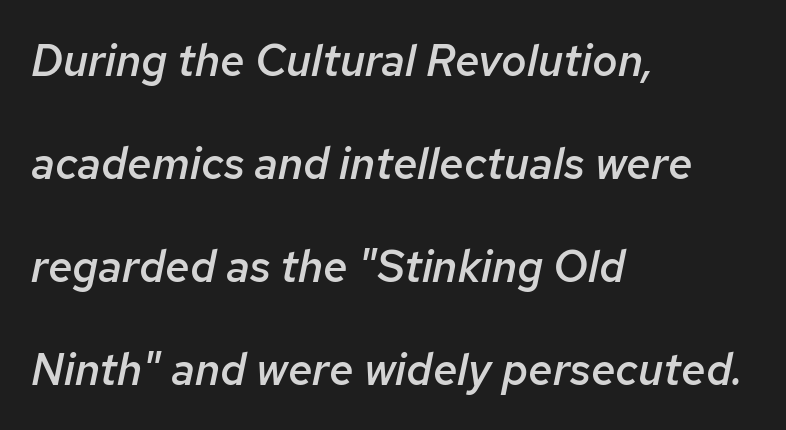
Q: Is the text bold? A: Semi-bold.
Q: Is the text italic (slanted)? A: Yes, it leans right by about 12 degrees.
Q: Is the text underlined? A: No.
Q: How is the paragraph aligned? A: Left-aligned.
Q: Is the spacing between letters normal or unusually wide? A: Normal.
Q: Is the spacing between lines tight, normal or loose? A: Loose.
Q: Width (condensed, normal, or wide)? A: Normal.
Q: Stroke contrast? A: Low.
Q: x-height? A: Medium.
Q: Monospaced? A: No.
